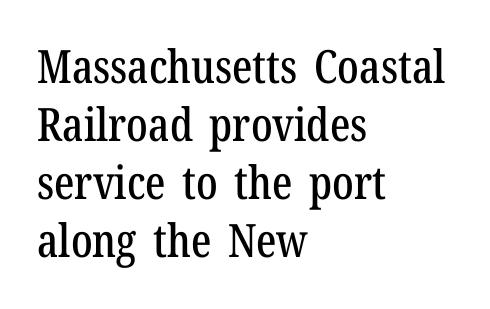
Q: Is the text italic (slanted)? A: No, it is upright.
Q: Is the typeface a serif or a sans-serif typeface? A: Serif.
Q: Is the text underlined? A: No.
Q: How is the paragraph aligned? A: Left-aligned.
Q: Is the spacing between letters normal or unusually wide? A: Normal.
Q: Is the spacing between lines tight, normal or loose? A: Normal.
Q: Width (condensed, normal, or wide)? A: Condensed.
Q: Stroke contrast? A: Low.
Q: x-height? A: Medium.
Q: Monospaced? A: No.
